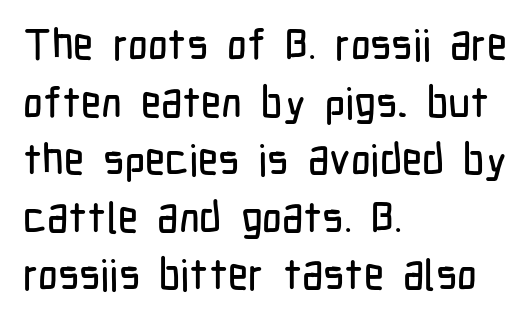
Q: Is the text italic (slanted)? A: No, it is upright.
Q: Is the typeface a serif or a sans-serif typeface? A: Sans-serif.
Q: Is the text underlined? A: No.
Q: How is the paragraph aligned? A: Left-aligned.
Q: Is the spacing between letters normal or unusually wide? A: Normal.
Q: Is the spacing between lines tight, normal or loose? A: Normal.
Q: Width (condensed, normal, or wide)? A: Condensed.
Q: Stroke contrast? A: Low.
Q: x-height? A: Medium.
Q: Monospaced? A: No.
